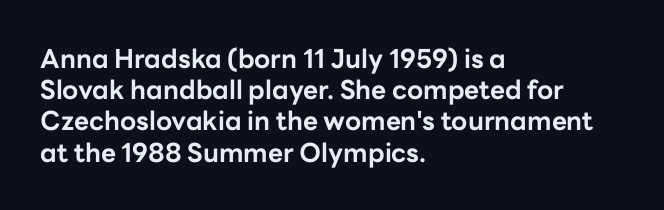
Q: Is the text bold? A: Yes.
Q: Is the text italic (slanted)? A: No, it is upright.
Q: Is the text underlined? A: No.
Q: How is the paragraph aligned? A: Left-aligned.
Q: Is the spacing between letters normal or unusually wide? A: Normal.
